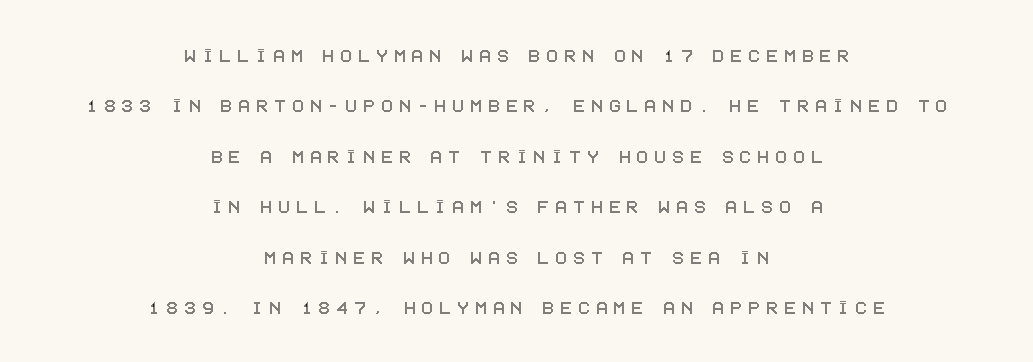
The image shows 22 px text type, upright; set centered, loose line spacing (2.29x), unusually wide letter spacing (+0.27 em), not underlined.
